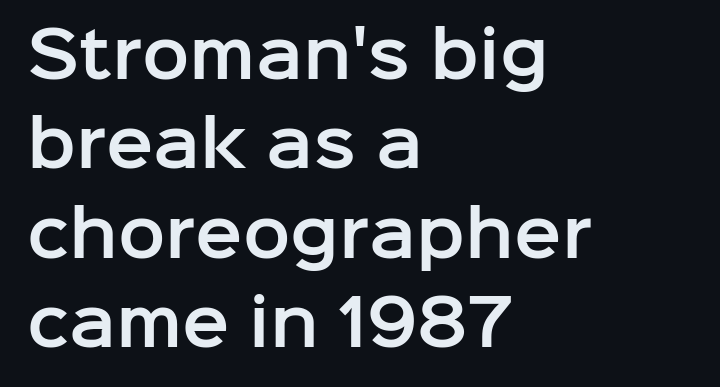
Style check: upright. How would I describe the line gaps? Plain and ordinary. Are there feet on the stems? There aren't — it's a sans. A typesetter would call this zero additional tracking.
